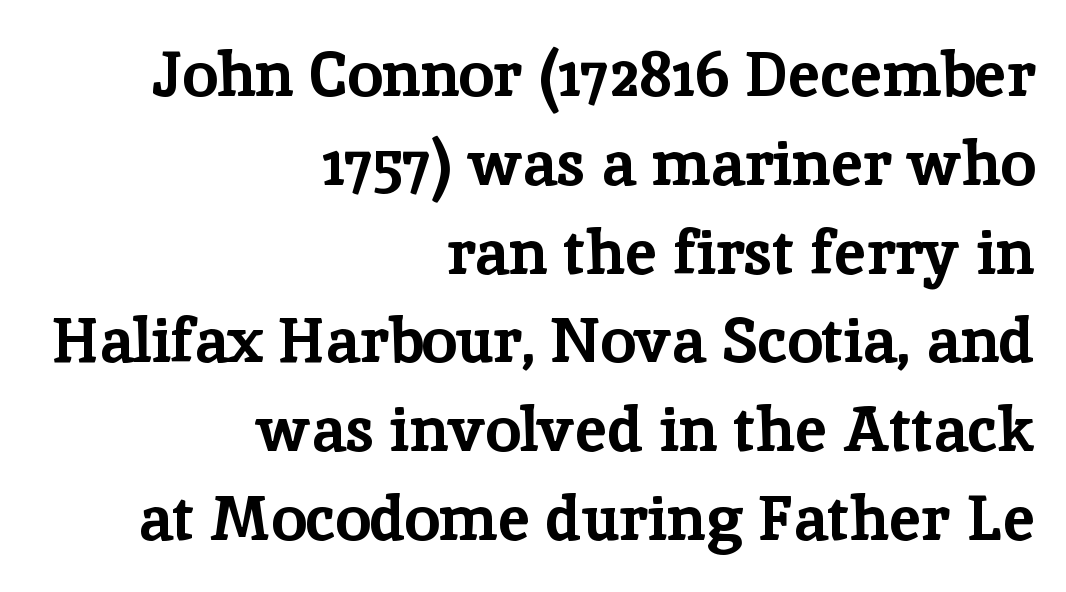
The image shows 63 px bold serif type, upright; set right-aligned, normal line spacing (1.41x), normal letter spacing, not underlined; low stroke contrast and a medium x-height.
